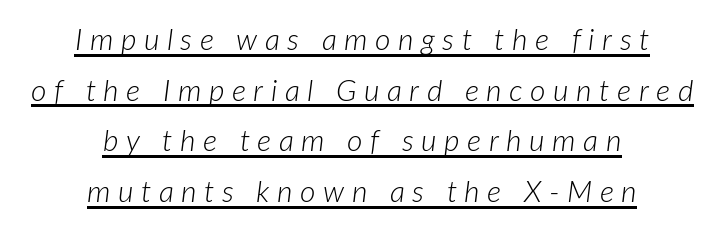
Q: Is the text bold? A: No.
Q: Is the text italic (slanted)? A: Yes, it leans right by about 7 degrees.
Q: Is the text underlined? A: Yes.
Q: How is the paragraph aligned? A: Centered.
Q: Is the spacing between letters normal or unusually wide? A: Unusually wide.
Q: Is the spacing between lines tight, normal or loose? A: Normal.
Q: Width (condensed, normal, or wide)? A: Normal.
Q: Stroke contrast? A: Low.
Q: x-height? A: Medium.
Q: Monospaced? A: No.
